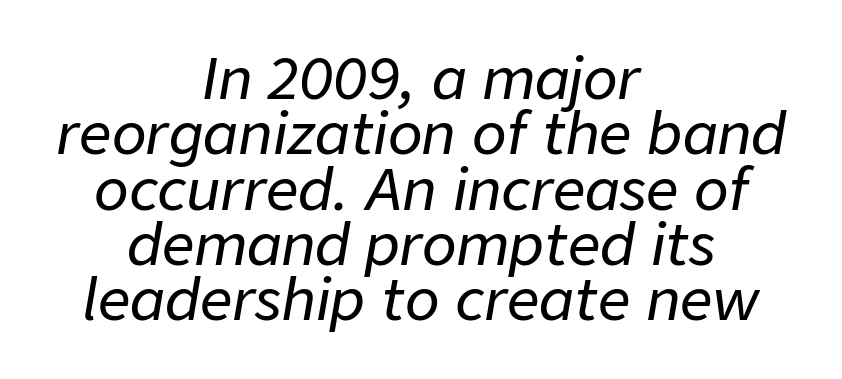
{"italic": "yes", "lean": "right", "slant_degrees": 9, "width": "normal", "stroke_contrast": "low", "x_height": "medium", "monospaced": "no", "underline": "no", "align": "center", "line_spacing": "tight", "line_spacing_ratio": 0.97, "letter_spacing": "normal", "letter_spacing_em": 0.0, "glyph_px": 57}
